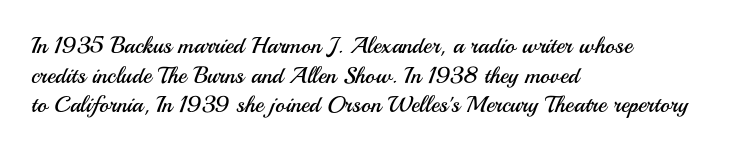
The lines sit at an ordinary, default distance from one another. The rag falls on the right side of this text block. The characters are drawn with everyday or finer stroke widths. Descender tails drop into unmarked territory.
